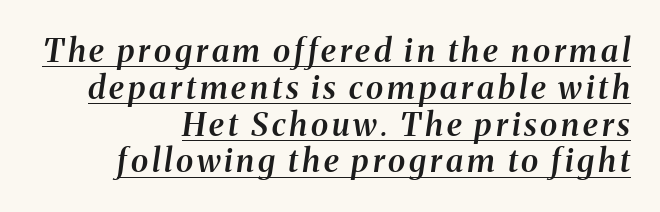
{"serif": "yes", "italic": "yes", "lean": "right", "slant_degrees": 8, "bold": "semi", "weight": "semibold", "width": "normal", "stroke_contrast": "medium", "x_height": "medium", "monospaced": "no", "underline": "yes", "align": "right", "line_spacing": "tight", "line_spacing_ratio": 1.15, "glyph_px": 32}
